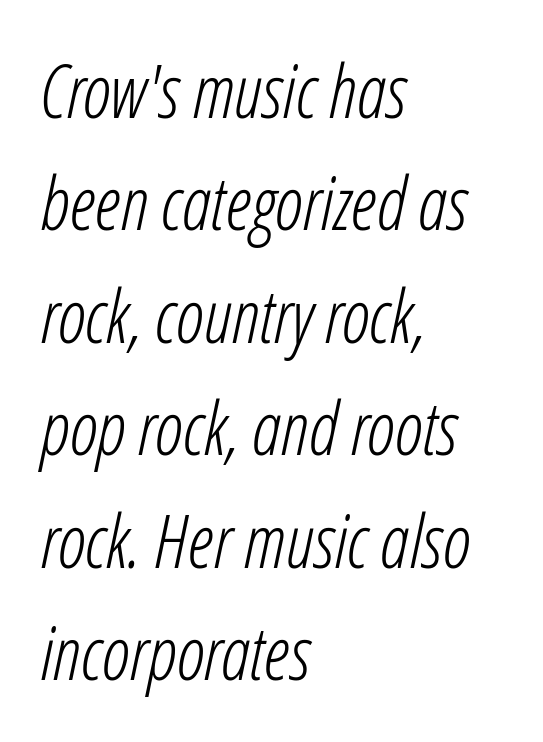
{"italic": "yes", "lean": "right", "slant_degrees": 12, "bold": "no", "weight": "light", "width": "condensed", "stroke_contrast": "low", "x_height": "medium", "monospaced": "no", "underline": "no", "align": "left", "line_spacing": "normal", "line_spacing_ratio": 1.54, "letter_spacing": "normal", "letter_spacing_em": 0.0, "glyph_px": 73}
